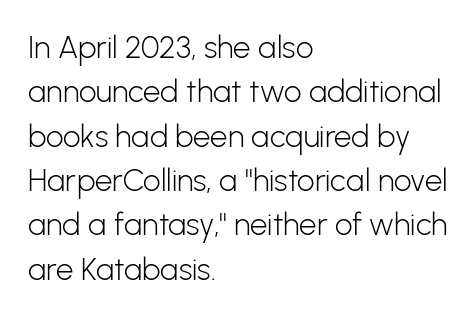
{"serif": "no", "italic": "no", "bold": "no", "weight": "light", "width": "normal", "stroke_contrast": "low", "x_height": "medium", "monospaced": "no", "underline": "no", "align": "left", "line_spacing": "normal", "line_spacing_ratio": 1.43, "letter_spacing": "normal", "letter_spacing_em": 0.0, "glyph_px": 31}
